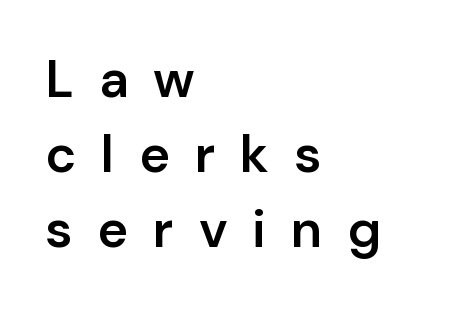
The image shows 52 px semibold sans-serif type, upright; set left-aligned, normal line spacing (1.44x), unusually wide letter spacing (+0.48 em), not underlined; low stroke contrast and a medium x-height.
